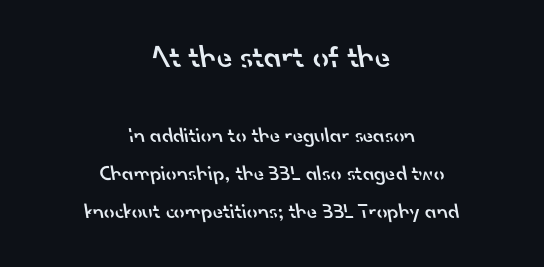
Q: Is the text bold? A: Semi-bold.
Q: Is the typeface a serif or a sans-serif typeface? A: Sans-serif.
Q: Is the text underlined? A: No.
Q: How is the paragraph aligned? A: Centered.
Q: Is the spacing between letters normal or unusually wide? A: Normal.
Q: Which block of text is set in a larger size, the first (top) or the second (bottom)? A: The first (top) one.
Q: Width (condensed, normal, or wide)? A: Normal.
Q: Stroke contrast? A: Low.
Q: x-height? A: Small.
Q: Monospaced? A: No.
